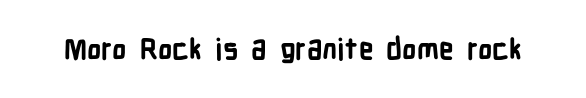
Q: Is the text bold? A: Yes.
Q: Is the text italic (slanted)? A: No, it is upright.
Q: Is the typeface a serif or a sans-serif typeface? A: Sans-serif.
Q: Is the text underlined? A: No.
Q: Is the spacing between letters normal or unusually wide? A: Normal.
Q: Width (condensed, normal, or wide)? A: Condensed.
Q: Stroke contrast? A: Low.
Q: x-height? A: Medium.
Q: Monospaced? A: No.
